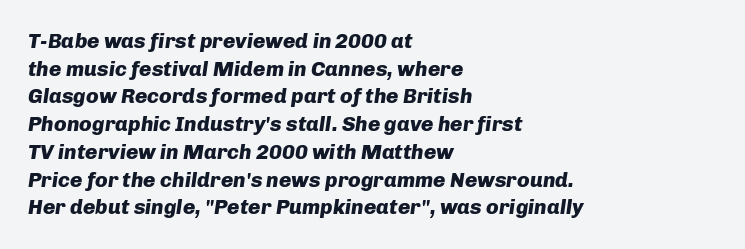
This rendering uses left alignment, leaving the right contour irregular. The rendering uses a moderate line-height, typical for paragraphs. Nobody drew a line under any word here. There is no visible air inserted between adjacent glyphs. Students, this is bold: see how much ink each stroke carries.
